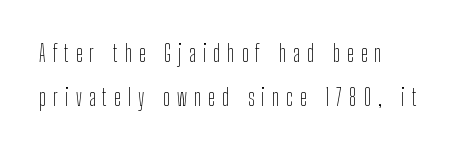
Q: Is the text bold? A: No.
Q: Is the text italic (slanted)? A: No, it is upright.
Q: Is the text underlined? A: No.
Q: How is the paragraph aligned? A: Left-aligned.
Q: Is the spacing between letters normal or unusually wide? A: Unusually wide.
Q: Is the spacing between lines tight, normal or loose? A: Loose.
